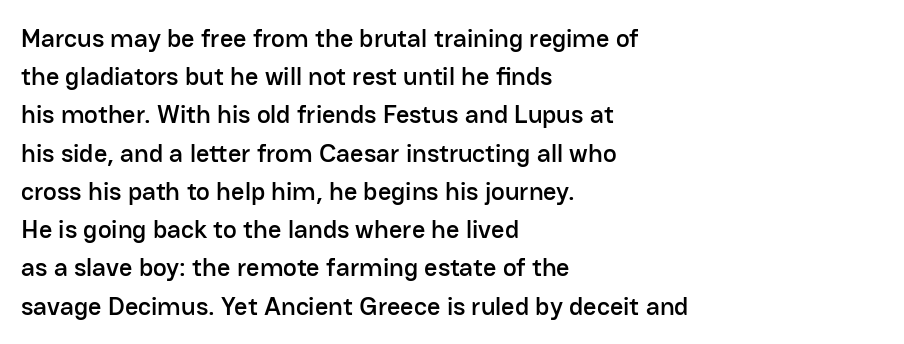
{"italic": "no", "underline": "no", "align": "left", "line_spacing": "normal", "line_spacing_ratio": 1.47, "letter_spacing": "normal", "letter_spacing_em": 0.0, "glyph_px": 26}
